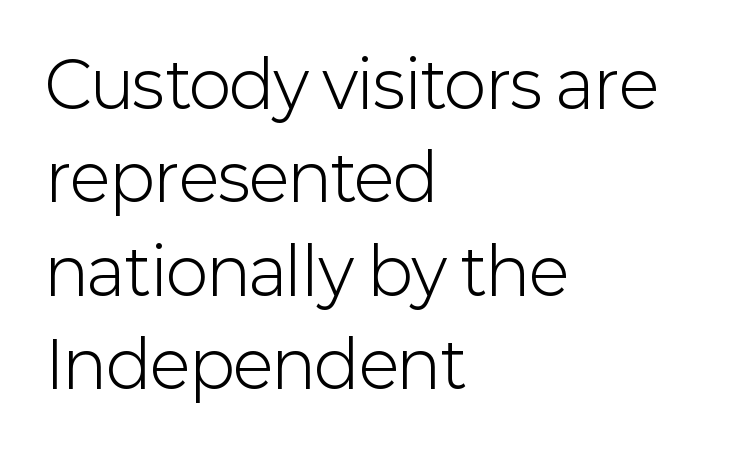
Q: Is the text bold? A: No.
Q: Is the text italic (slanted)? A: No, it is upright.
Q: Is the typeface a serif or a sans-serif typeface? A: Sans-serif.
Q: Is the text underlined? A: No.
Q: How is the paragraph aligned? A: Left-aligned.
Q: Is the spacing between letters normal or unusually wide? A: Normal.
Q: Is the spacing between lines tight, normal or loose? A: Normal.
Q: Width (condensed, normal, or wide)? A: Normal.
Q: Stroke contrast? A: Low.
Q: x-height? A: Medium.
Q: Monospaced? A: No.
